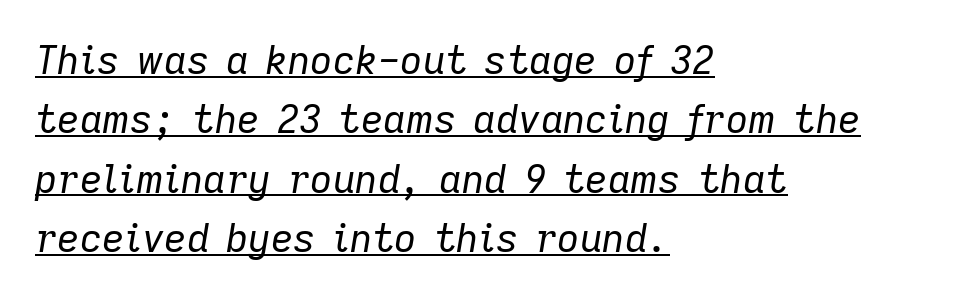
The image shows 39 px regular-weight type, italic (leaning right); set left-aligned, normal line spacing (1.52x), normal letter spacing, underlined; low stroke contrast and a medium x-height.
